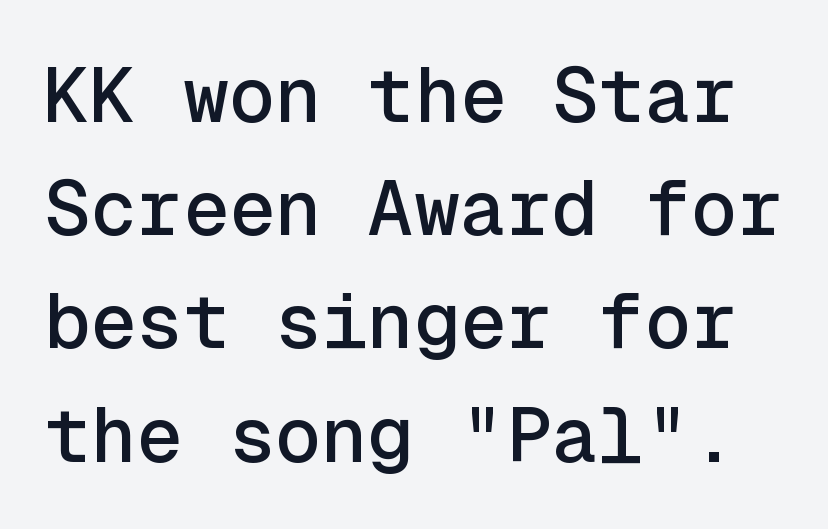
Q: Is the text italic (slanted)? A: No, it is upright.
Q: Is the typeface a serif or a sans-serif typeface? A: Sans-serif.
Q: Is the text underlined? A: No.
Q: Is the spacing between letters normal or unusually wide? A: Normal.
Q: Is the spacing between lines tight, normal or loose? A: Normal.
Q: Width (condensed, normal, or wide)? A: Normal.
Q: x-height? A: Medium.
Q: Monospaced? A: Yes.
